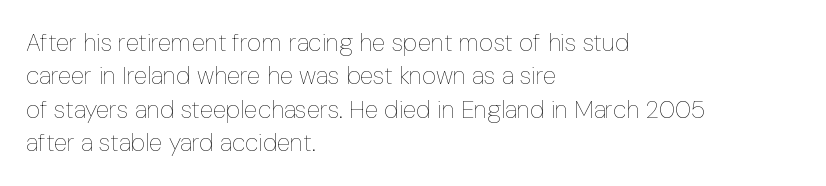
The image shows 25 px text type, upright; set left-aligned, normal line spacing (1.34x), normal letter spacing, not underlined.
